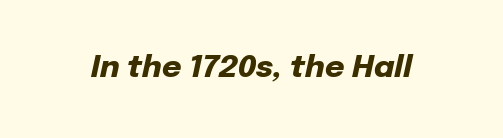
{"italic": "yes", "lean": "right", "slant_degrees": 12, "bold": "yes", "weight": "heavy", "width": "normal", "stroke_contrast": "low", "x_height": "medium", "monospaced": "no", "underline": "no", "letter_spacing": "normal", "letter_spacing_em": 0.0, "glyph_px": 30}
